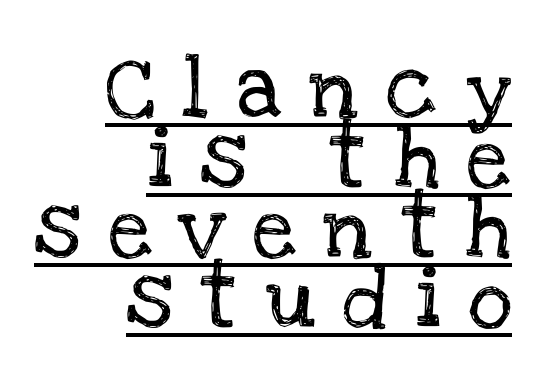
{"serif": "yes", "italic": "no", "width": "normal", "stroke_contrast": "low", "x_height": "large", "monospaced": "no", "underline": "yes", "align": "right", "line_spacing": "tight", "line_spacing_ratio": 1.13, "letter_spacing": "wide", "letter_spacing_em": 0.45, "glyph_px": 62}
